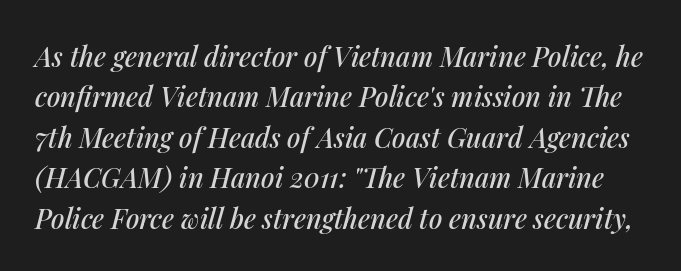
{"italic": "yes", "lean": "right", "slant_degrees": 14, "underline": "no", "line_spacing": "normal", "line_spacing_ratio": 1.5, "letter_spacing": "normal", "letter_spacing_em": 0.0, "glyph_px": 27}
